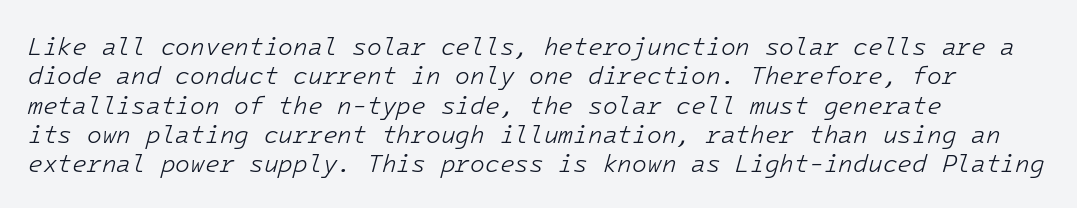
The image shows 24 px text type, italic (leaning right); set left-aligned, line spacing 1.22x, normal letter spacing, not underlined.
